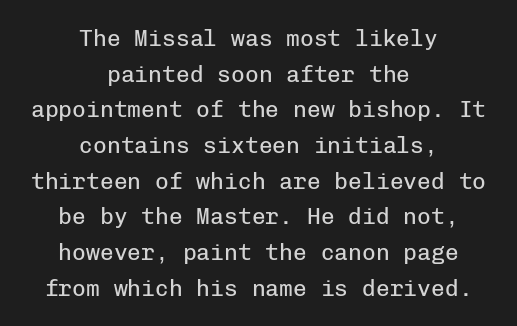
Q: Is the text bold? A: No.
Q: Is the text italic (slanted)? A: No, it is upright.
Q: Is the text underlined? A: No.
Q: How is the paragraph aligned? A: Centered.
Q: Is the spacing between letters normal or unusually wide? A: Normal.
Q: Is the spacing between lines tight, normal or loose? A: Normal.
